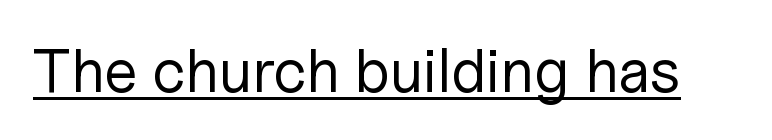
Here the designer chose a conventional face with non-uniform glyph widths. The face used here is a sans, in the tradition of grotesques and geometrics. Heaviness? Minimal to ordinary, like unemphasized prose. If you drew a line through each stem, it would be perfectly vertical. Caption: standard tracking, unaltered. Students, observe the line beneath the letters — that is underlining.
